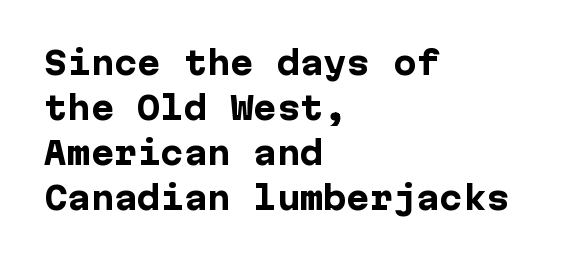
Emphasis by weight is at full strength: bold. Any mark beneath the type? The region is blank. The space between consecutive lines is moderate. Regarding serifs, this sample does without them. Do the letters lean? They stand straight.
